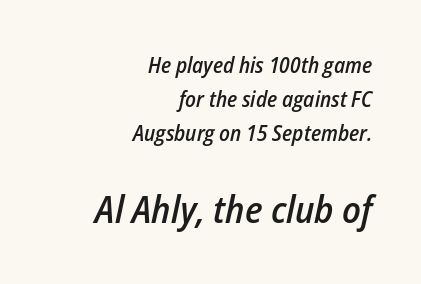
{"italic": "yes", "lean": "right", "slant_degrees": 12, "bold": "semi", "weight": "semibold", "width": "condensed", "stroke_contrast": "low", "x_height": "medium", "monospaced": "no", "underline": "no", "align": "right", "line_spacing": "normal", "line_spacing_ratio": 1.55, "letter_spacing": "normal", "letter_spacing_em": 0.0, "larger_block": "second", "size_ratio": 1.73, "glyph_px": 38}
